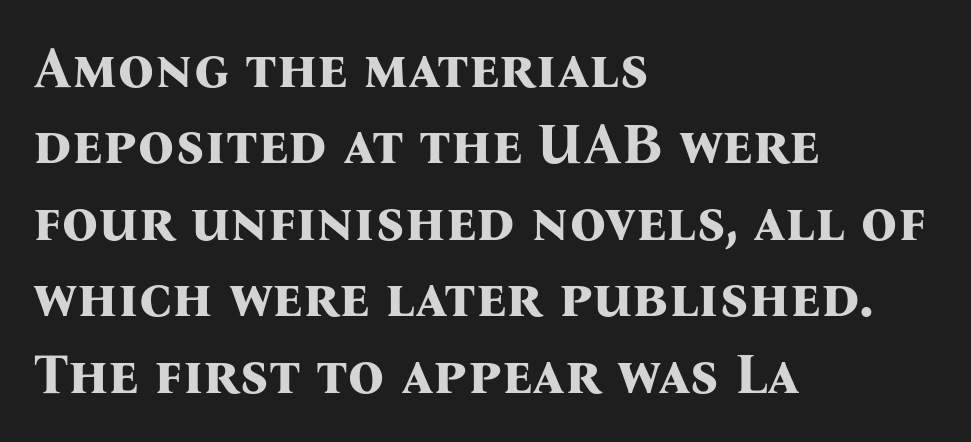
{"serif": "yes", "italic": "no", "bold": "yes", "weight": "bold", "width": "normal", "stroke_contrast": "medium", "x_height": "medium", "monospaced": "no", "underline": "no", "align": "left", "line_spacing": "normal", "line_spacing_ratio": 1.34, "letter_spacing": "normal", "letter_spacing_em": 0.0, "glyph_px": 57}
